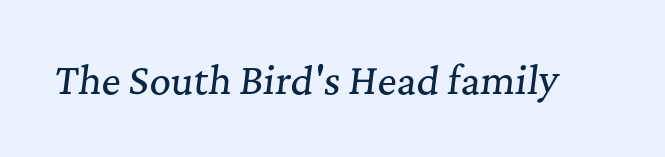
The image shows 37 px serif type, italic (leaning right); set normal letter spacing, not underlined; medium stroke contrast and a medium x-height.
